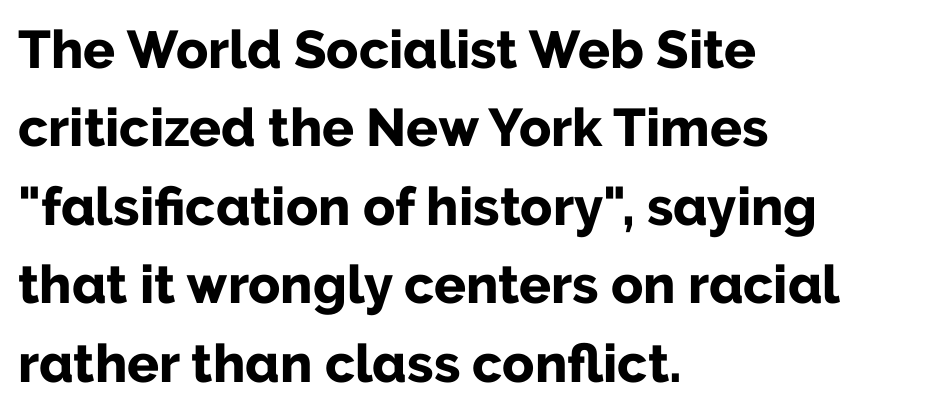
Q: Is the text bold? A: Yes.
Q: Is the text italic (slanted)? A: No, it is upright.
Q: Is the typeface a serif or a sans-serif typeface? A: Sans-serif.
Q: Is the text underlined? A: No.
Q: How is the paragraph aligned? A: Left-aligned.
Q: Is the spacing between letters normal or unusually wide? A: Normal.
Q: Is the spacing between lines tight, normal or loose? A: Normal.
Q: Width (condensed, normal, or wide)? A: Normal.
Q: Stroke contrast? A: Low.
Q: x-height? A: Medium.
Q: Monospaced? A: No.
